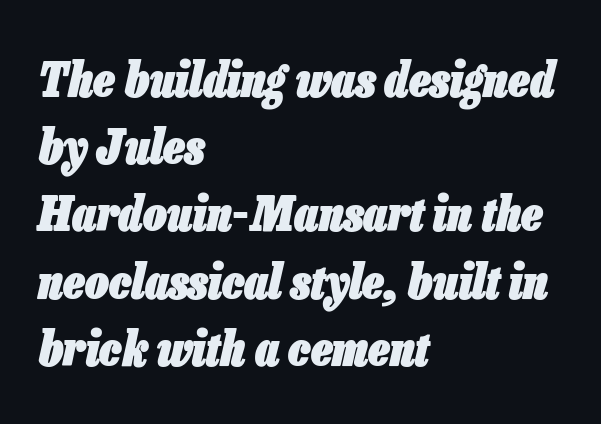
Q: Is the text bold? A: Yes.
Q: Is the text italic (slanted)? A: Yes, it leans right by about 13 degrees.
Q: Is the text underlined? A: No.
Q: How is the paragraph aligned? A: Left-aligned.
Q: Is the spacing between letters normal or unusually wide? A: Normal.
Q: Is the spacing between lines tight, normal or loose? A: Normal.
Q: Width (condensed, normal, or wide)? A: Condensed.
Q: Stroke contrast? A: Low.
Q: x-height? A: Medium.
Q: Monospaced? A: No.
